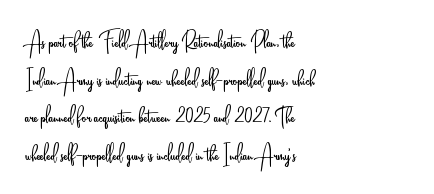
Each line starts at the same left margin while the right side varies. The baseline area is clear. Look at the bottom of the vertical strokes: they stop flat, with no serifs. The strokes carry an ordinary text weight at most. Normally led — the rows are evenly, conventionally spaced.
